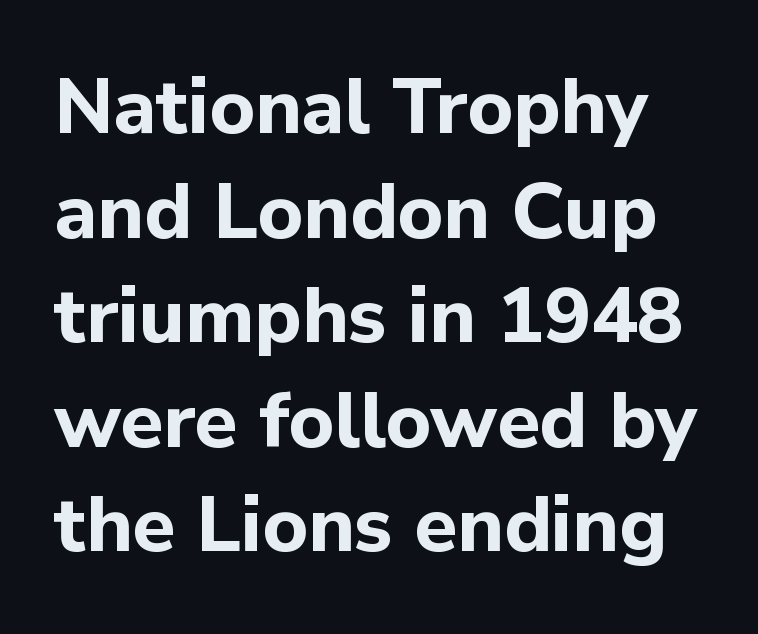
The image shows 78 px bold sans-serif type, upright; set normal line spacing (1.34x), normal letter spacing, not underlined; low stroke contrast and a medium x-height.
